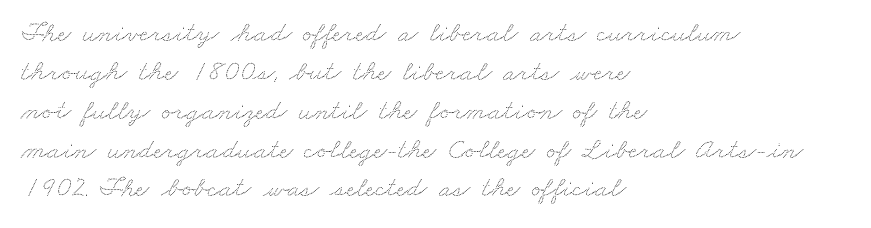
Q: Is the text underlined? A: No.
Q: How is the paragraph aligned? A: Left-aligned.
Q: Is the spacing between letters normal or unusually wide? A: Normal.
Q: Is the spacing between lines tight, normal or loose? A: Normal.
Q: Width (condensed, normal, or wide)? A: Wide.
Q: Stroke contrast? A: Low.
Q: x-height? A: Small.
Q: Monospaced? A: No.
